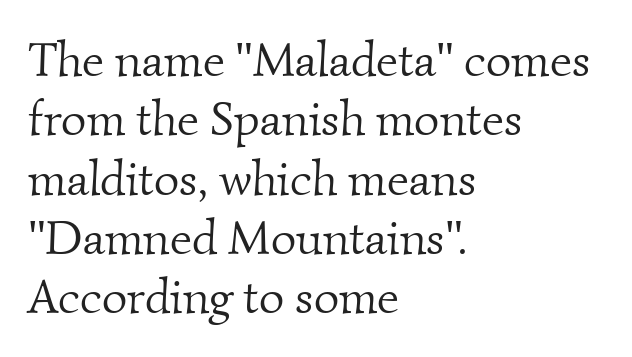
The characters are drawn with everyday or finer stroke widths. Think of a printed novel: that variable character pitch is what you see here. Typographically, this falls in the serif category. The text block is weighted toward the left margin, trailing off unevenly rightward.
